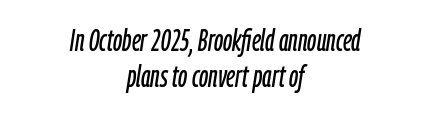
Q: Is the text italic (slanted)? A: Yes, it leans right by about 9 degrees.
Q: Is the text underlined? A: No.
Q: How is the paragraph aligned? A: Centered.
Q: Is the spacing between letters normal or unusually wide? A: Normal.
Q: Width (condensed, normal, or wide)? A: Condensed.
Q: Stroke contrast? A: Low.
Q: x-height? A: Medium.
Q: Monospaced? A: No.
